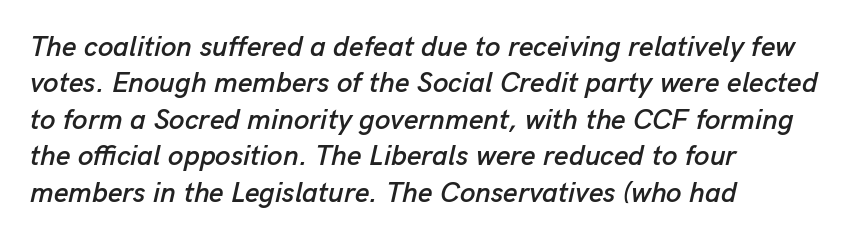
Q: Is the text italic (slanted)? A: Yes, it leans right by about 13 degrees.
Q: Is the text underlined? A: No.
Q: How is the paragraph aligned? A: Left-aligned.
Q: Is the spacing between letters normal or unusually wide? A: Normal.
Q: Is the spacing between lines tight, normal or loose? A: Normal.
Q: Width (condensed, normal, or wide)? A: Normal.
Q: Stroke contrast? A: Low.
Q: x-height? A: Medium.
Q: Monospaced? A: No.
